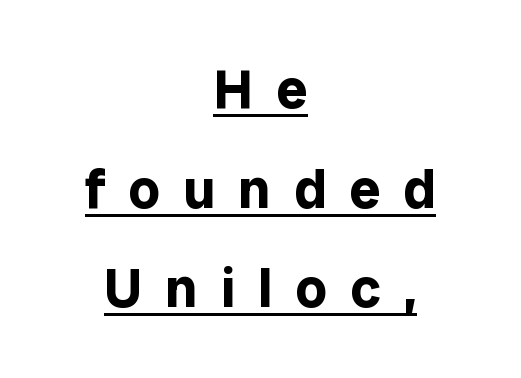
The image shows 55 px bold sans-serif type, upright; set centered, line spacing 1.81x, unusually wide letter spacing (+0.42 em), underlined; low stroke contrast and a medium x-height.
